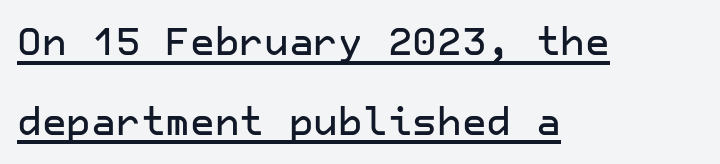
The image shows 38 px sans-serif type, upright; set left-aligned, loose line spacing (2.1x), normal letter spacing, underlined; low stroke contrast and a medium x-height.
